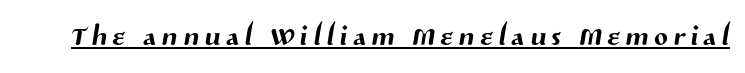
{"serif": "no", "width": "normal", "stroke_contrast": "medium", "x_height": "medium", "monospaced": "no", "underline": "yes", "glyph_px": 40}
